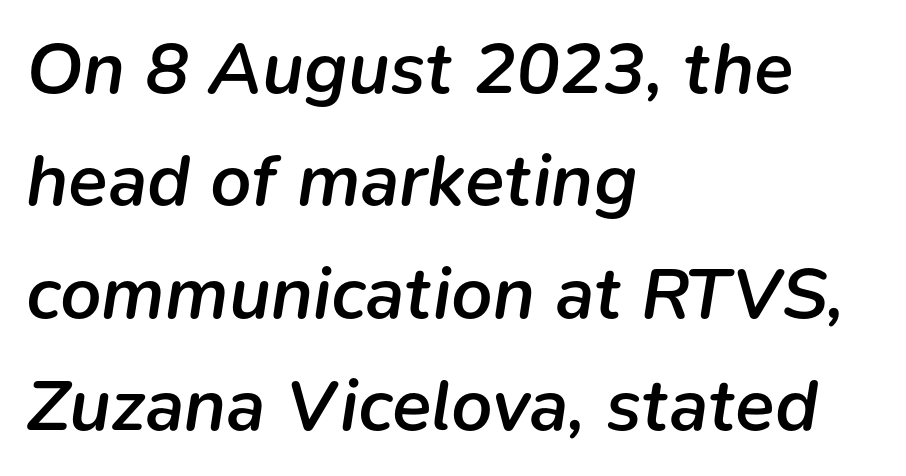
Emphasis-style slanted type is in use. The rendering uses a semibold face; strokes are thickened but not to full bold. Nothing unusual about the tracking: characters are spaced as the font intends. You could not count columns in this text — the font is proportionally spaced. The strip under each line holds only bare page.
